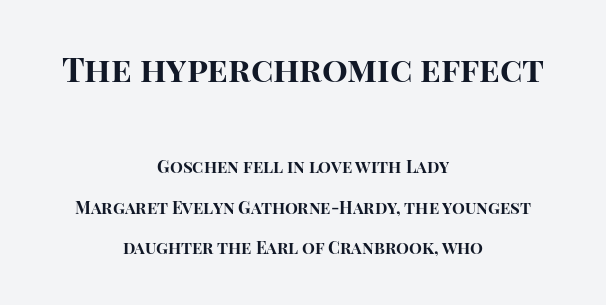
The typeface chosen for these lines omits serifs. Underlining? Definitely not there. These two chunks differ in scale, with the top chunk taking the larger measure. Horizontally, the lines are justified to the midpoint only.
